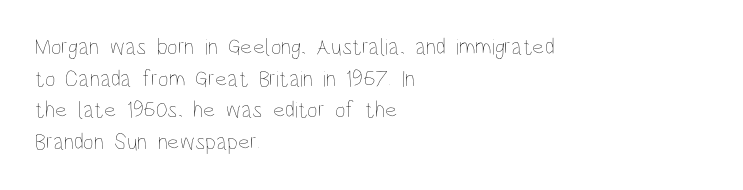
Q: Is the text bold? A: No.
Q: Is the text italic (slanted)? A: No, it is upright.
Q: Is the text underlined? A: No.
Q: How is the paragraph aligned? A: Left-aligned.
Q: Is the spacing between letters normal or unusually wide? A: Normal.
Q: Is the spacing between lines tight, normal or loose? A: Normal.
